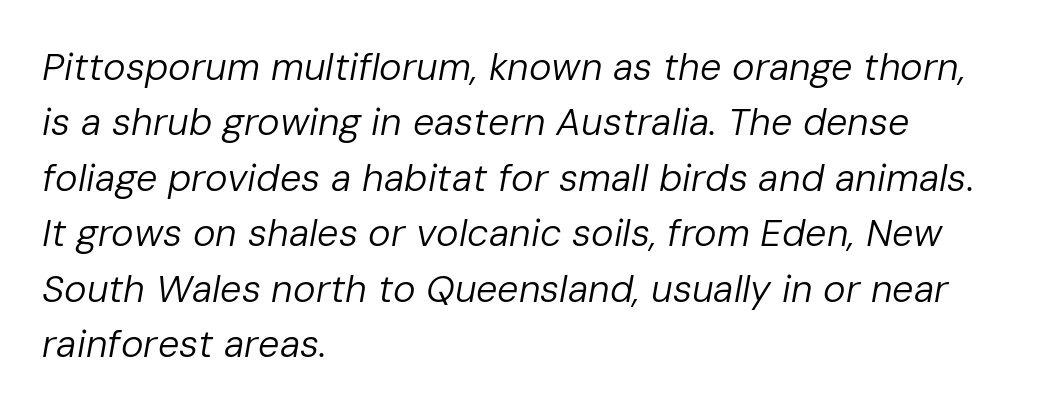
Q: Is the text bold? A: No.
Q: Is the text italic (slanted)? A: Yes, it leans right by about 10 degrees.
Q: Is the text underlined? A: No.
Q: How is the paragraph aligned? A: Left-aligned.
Q: Is the spacing between letters normal or unusually wide? A: Normal.
Q: Is the spacing between lines tight, normal or loose? A: Normal.
Q: Width (condensed, normal, or wide)? A: Normal.
Q: Stroke contrast? A: Low.
Q: x-height? A: Medium.
Q: Monospaced? A: No.
